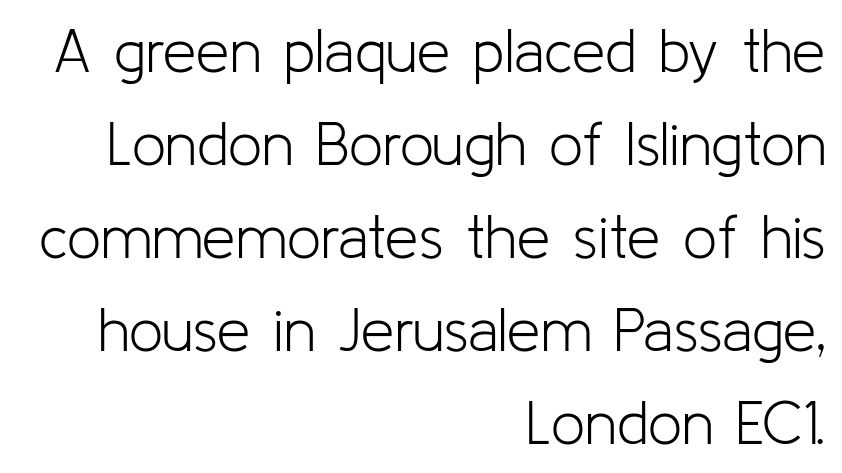
{"serif": "no", "italic": "no", "bold": "no", "weight": "light", "width": "normal", "stroke_contrast": "low", "x_height": "medium", "monospaced": "no", "underline": "no", "align": "right", "line_spacing": "normal", "line_spacing_ratio": 1.55, "letter_spacing": "normal", "letter_spacing_em": 0.0, "glyph_px": 60}
